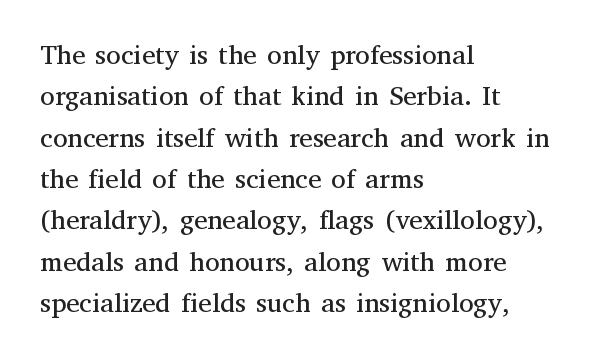
The image shows 27 px text type, upright; set left-aligned, normal line spacing (1.53x), normal letter spacing, not underlined.
